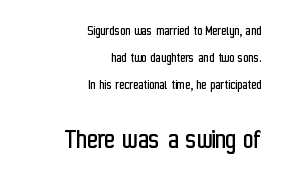
The later block is typeset at a bigger size than the earlier block. There is no visible air inserted between adjacent glyphs. Note the varied advance widths — an 'i' is clearly narrower than an 'm'. Is this a sans? Yes — the strokes have no serifs.
